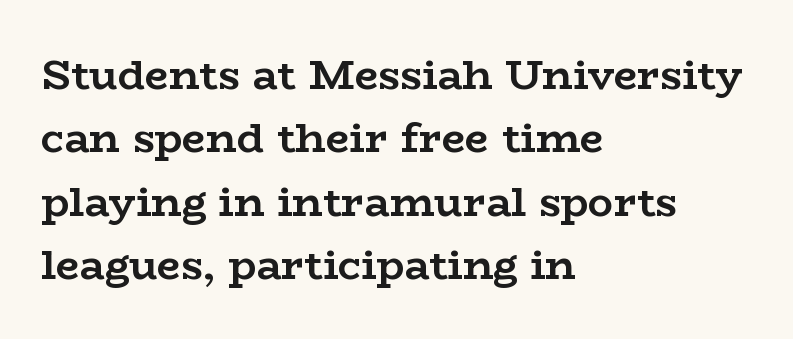
Q: Is the text bold? A: Yes.
Q: Is the text italic (slanted)? A: No, it is upright.
Q: Is the typeface a serif or a sans-serif typeface? A: Serif.
Q: Is the text underlined? A: No.
Q: How is the paragraph aligned? A: Left-aligned.
Q: Is the spacing between letters normal or unusually wide? A: Normal.
Q: Is the spacing between lines tight, normal or loose? A: Normal.
Q: Width (condensed, normal, or wide)? A: Wide.
Q: Stroke contrast? A: Low.
Q: x-height? A: Medium.
Q: Monospaced? A: No.
